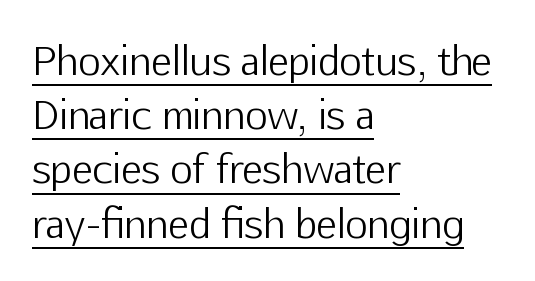
Q: Is the text bold? A: No.
Q: Is the text italic (slanted)? A: No, it is upright.
Q: Is the typeface a serif or a sans-serif typeface? A: Sans-serif.
Q: Is the text underlined? A: Yes.
Q: How is the paragraph aligned? A: Left-aligned.
Q: Is the spacing between letters normal or unusually wide? A: Normal.
Q: Is the spacing between lines tight, normal or loose? A: Normal.
Q: Width (condensed, normal, or wide)? A: Normal.
Q: Stroke contrast? A: Low.
Q: x-height? A: Medium.
Q: Monospaced? A: No.
